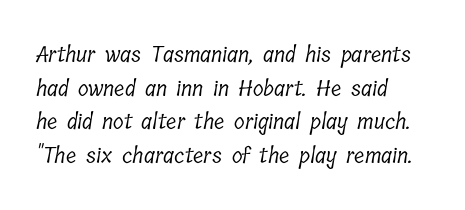
{"bold": "no", "underline": "no", "align": "left", "line_spacing": "normal", "line_spacing_ratio": 1.53, "letter_spacing": "normal", "letter_spacing_em": 0.0, "glyph_px": 22}
